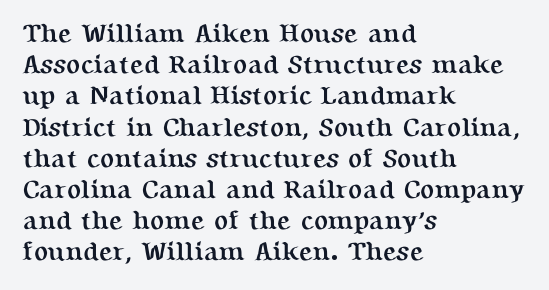
{"italic": "no", "bold": "yes", "underline": "no", "align": "left", "line_spacing_ratio": 1.2, "letter_spacing": "normal", "letter_spacing_em": 0.0, "glyph_px": 26}
